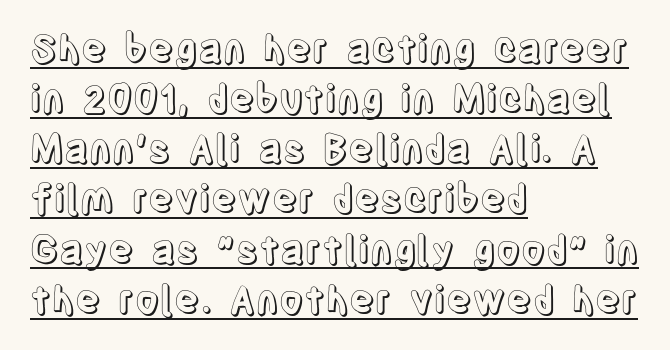
Glance below the letters and you will spot a drawn line. Line starts are locked; line ends wander. Notice how descenders clear the ascenders below comfortably — that's standard leading. Rendered with straight, roman letterforms.
